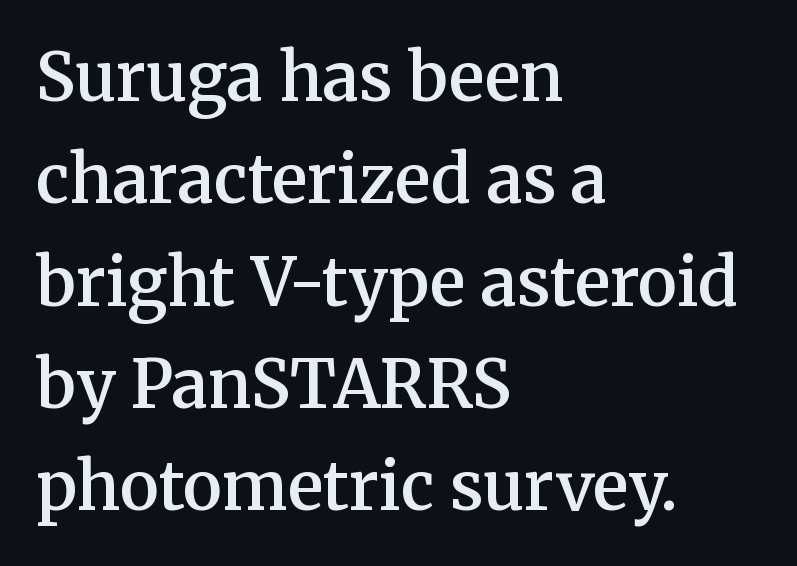
Clear beneath every line of the passage. The rendering uses natural spacing where letterforms have individual widths. Old-style or modern, the face here clearly has serifs. Compared with a centered layout, this one pins lines to the left instead. Characters remain perfectly vertical along every line. The space between consecutive lines is moderate.
